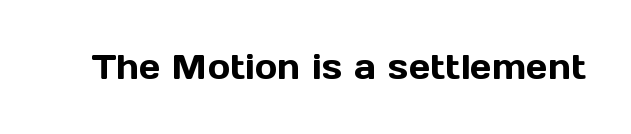
Q: Is the text italic (slanted)? A: No, it is upright.
Q: Is the typeface a serif or a sans-serif typeface? A: Sans-serif.
Q: Is the text underlined? A: No.
Q: Is the spacing between letters normal or unusually wide? A: Normal.
Q: Width (condensed, normal, or wide)? A: Normal.
Q: x-height? A: Medium.
Q: Monospaced? A: No.
